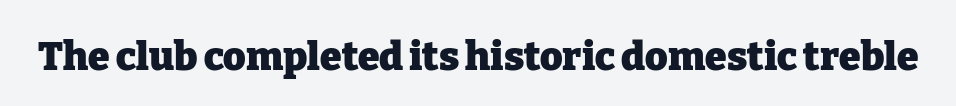
Check the space under the baseline: it is left empty. Note: serifs present on the glyphs. The tracking reads as untouched default to a designer's eye. Pretty heavy lettering here — definitely bold. Posture: upright roman.
